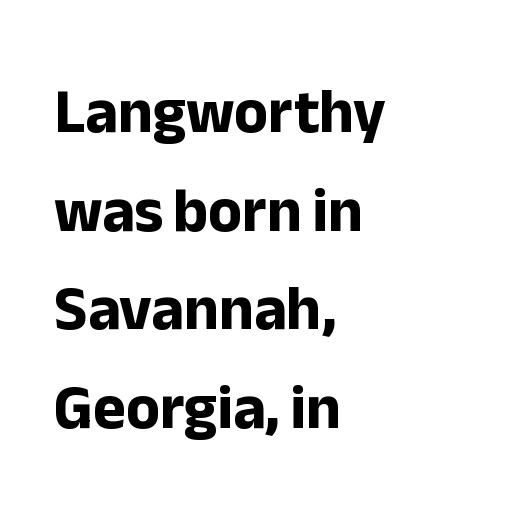
{"serif": "no", "italic": "no", "bold": "yes", "weight": "bold", "width": "normal", "stroke_contrast": "low", "x_height": "medium", "monospaced": "no", "underline": "no", "align": "left", "line_spacing": "normal", "line_spacing_ratio": 1.59, "letter_spacing": "normal", "letter_spacing_em": 0.0, "glyph_px": 62}
